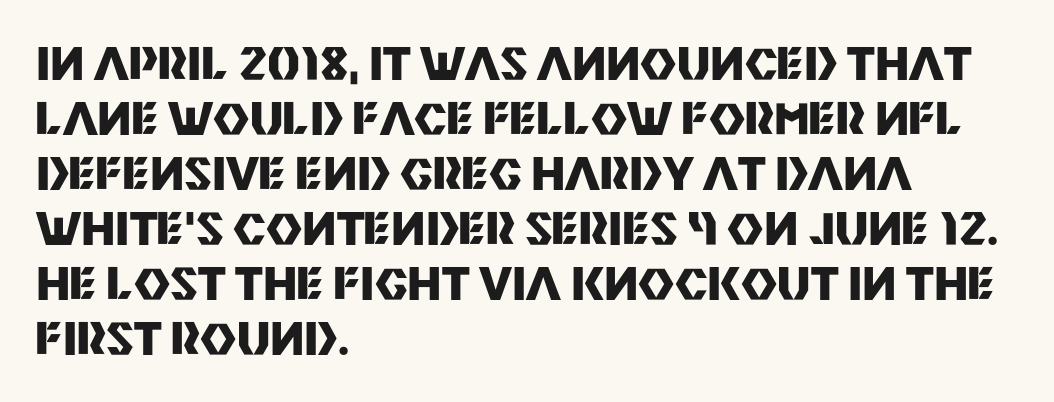
Q: Is the text bold? A: Yes.
Q: Is the text italic (slanted)? A: No, it is upright.
Q: Is the typeface a serif or a sans-serif typeface? A: Sans-serif.
Q: Is the text underlined? A: No.
Q: How is the paragraph aligned? A: Left-aligned.
Q: Is the spacing between letters normal or unusually wide? A: Normal.
Q: Is the spacing between lines tight, normal or loose? A: Normal.
Q: Width (condensed, normal, or wide)? A: Normal.
Q: Stroke contrast? A: Medium.
Q: x-height? A: Large.
Q: Monospaced? A: No.
